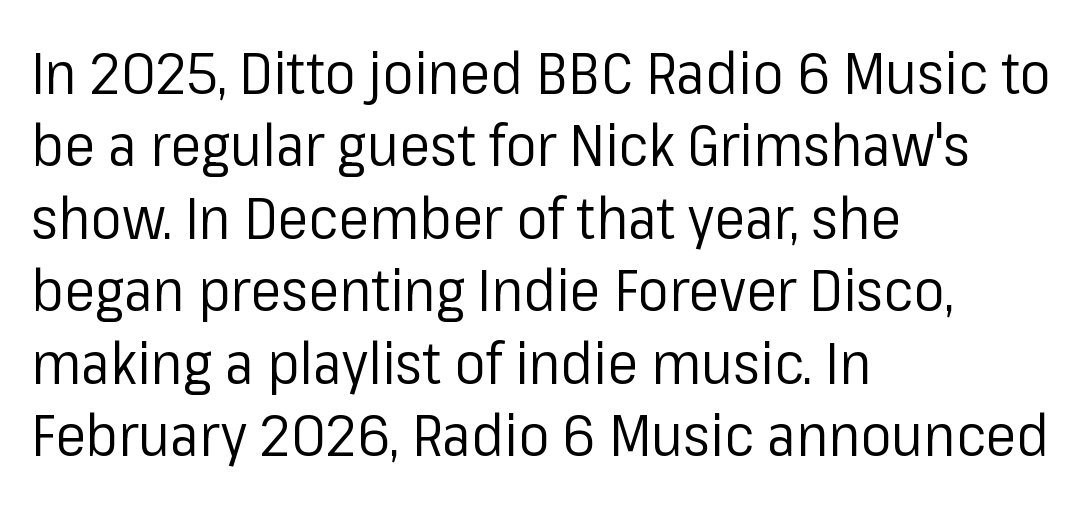
{"serif": "no", "italic": "no", "bold": "no", "weight": "regular", "width": "normal", "stroke_contrast": "low", "x_height": "medium", "monospaced": "no", "underline": "no", "align": "left", "line_spacing": "normal", "line_spacing_ratio": 1.25, "letter_spacing": "normal", "letter_spacing_em": 0.0, "glyph_px": 58}
